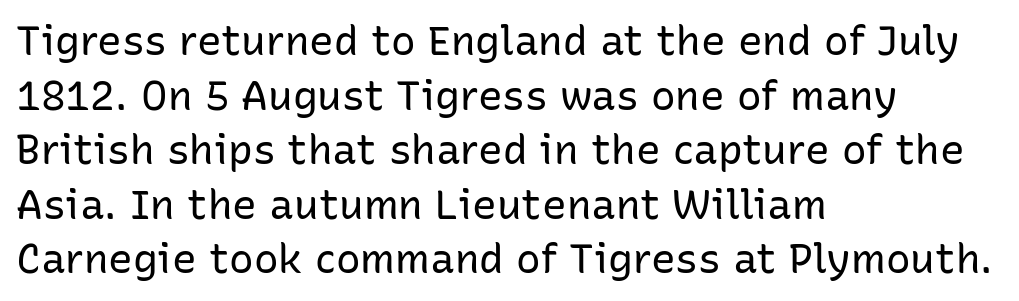
This sample has the flowing, uneven cadence of proportional lettering. The rag falls on the right side of this text block. The rendering shows plain stroke endings on the letterforms — a sans-serif design. Compared with typical body copy, the letter spacing here is the same.
